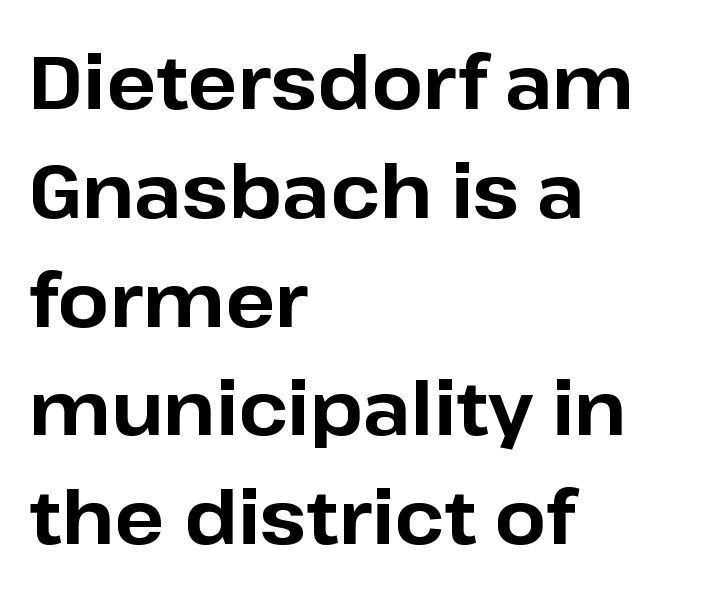
The image shows 74 px bold sans-serif type, upright; set left-aligned, normal line spacing (1.47x), normal letter spacing, not underlined; low stroke contrast and a medium x-height.
